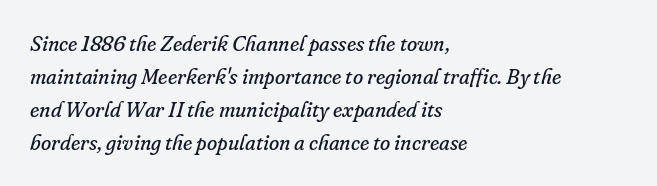
Notice how the passage keeps a crisp vertical edge on the left only. The axis of the letterforms is tilted away from vertical. Words appear dense and cohesive because spacing is normal. Heft: none added — not bold. Horizontal bands of white between lines are of average thickness. The string is rendered with underlining switched off.
